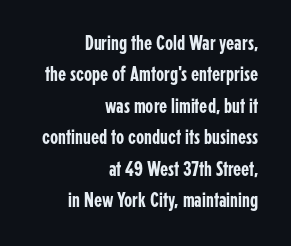
Q: Is the text italic (slanted)? A: No, it is upright.
Q: Is the text underlined? A: No.
Q: How is the paragraph aligned? A: Right-aligned.
Q: Is the spacing between letters normal or unusually wide? A: Normal.
Q: Is the spacing between lines tight, normal or loose? A: Normal.
